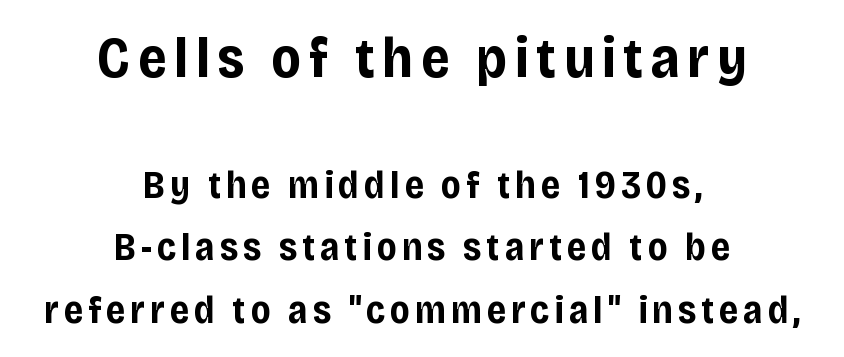
The image shows 57 px bold sans-serif type, upright; set centered, normal line spacing (1.64x), not underlined; the first (top) block is 1.5x larger; low stroke contrast and a large x-height.
